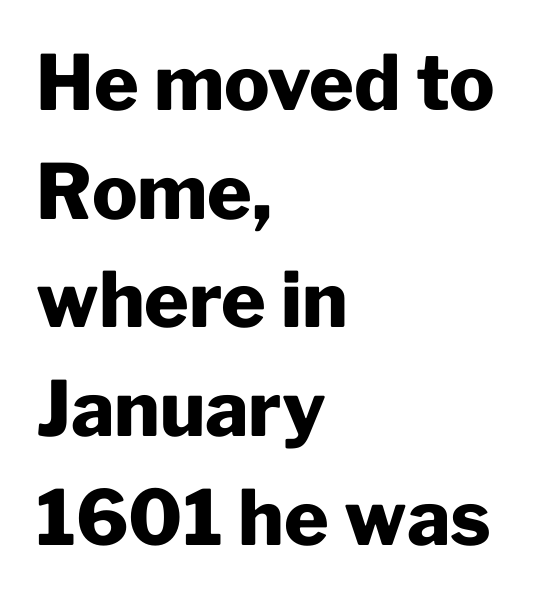
Q: Is the text bold? A: Yes.
Q: Is the text italic (slanted)? A: No, it is upright.
Q: Is the typeface a serif or a sans-serif typeface? A: Sans-serif.
Q: Is the text underlined? A: No.
Q: How is the paragraph aligned? A: Left-aligned.
Q: Is the spacing between letters normal or unusually wide? A: Normal.
Q: Is the spacing between lines tight, normal or loose? A: Normal.
Q: Width (condensed, normal, or wide)? A: Normal.
Q: Stroke contrast? A: Low.
Q: x-height? A: Medium.
Q: Monospaced? A: No.
